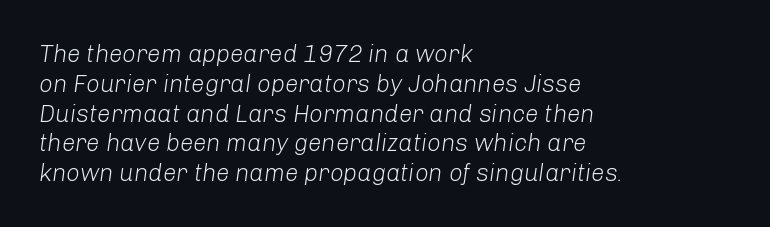
{"italic": "yes", "lean": "right", "slant_degrees": 8, "bold": "no", "underline": "no", "align": "left", "line_spacing_ratio": 1.24, "letter_spacing": "normal", "letter_spacing_em": 0.0, "glyph_px": 24}
